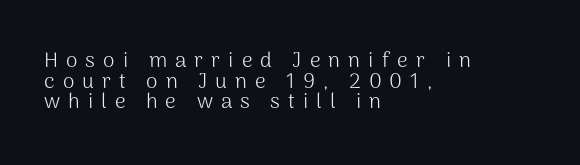
{"italic": "no", "bold": "no", "underline": "no", "align": "left", "line_spacing": "tight", "line_spacing_ratio": 0.98, "letter_spacing": "wide", "letter_spacing_em": 0.38, "glyph_px": 21}
